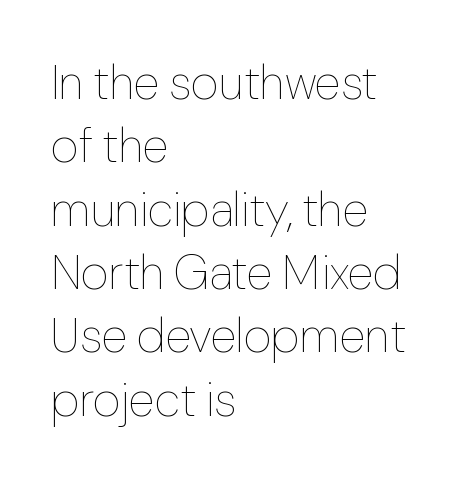
Q: Is the text bold? A: No.
Q: Is the text italic (slanted)? A: No, it is upright.
Q: Is the text underlined? A: No.
Q: How is the paragraph aligned? A: Left-aligned.
Q: Is the spacing between letters normal or unusually wide? A: Normal.
Q: Is the spacing between lines tight, normal or loose? A: Normal.
Q: Width (condensed, normal, or wide)? A: Normal.
Q: Stroke contrast? A: Low.
Q: x-height? A: Medium.
Q: Monospaced? A: No.
